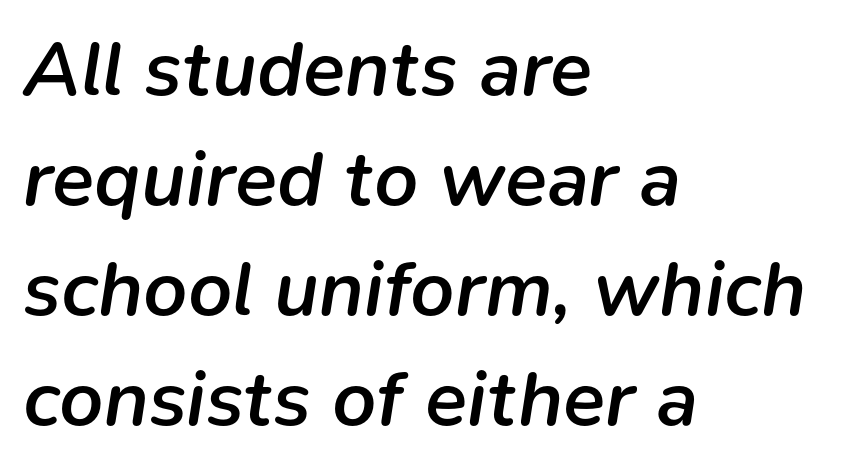
The passage shown is typed in a proportional face where columns would drift. Does the weight exceed regular? Yes, but only to semibold. Is the letter spacing exaggerated? No — it looks like the ordinary default. Successive baselines arrive at the customary interval.
